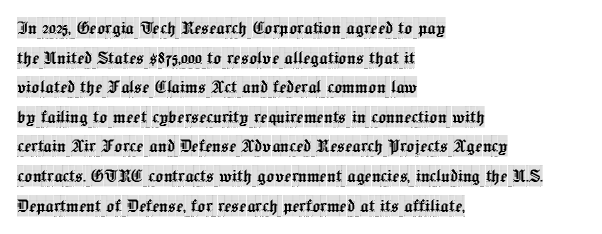
Caption: standard tracking, unaltered. Only glyphs here, with clear space below each row. The line-height multiplier appears to be the usual default. The typography opts for an upright posture over an oblique one. A student would call this left alignment; a typographer would say flush left, rag right.
